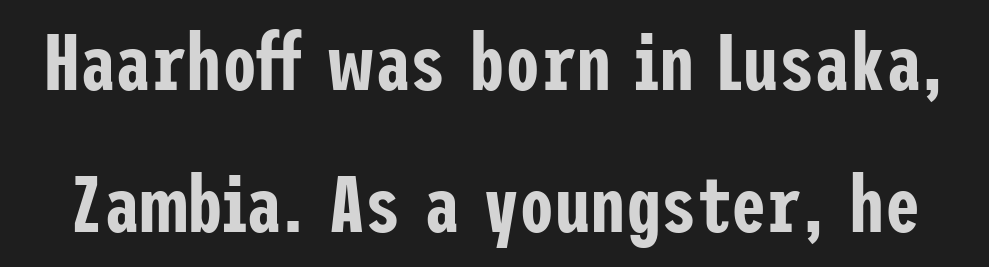
The image shows 79 px condensed sans-serif type, upright; set line spacing 1.8x, normal letter spacing, not underlined; low stroke contrast and a medium x-height.
